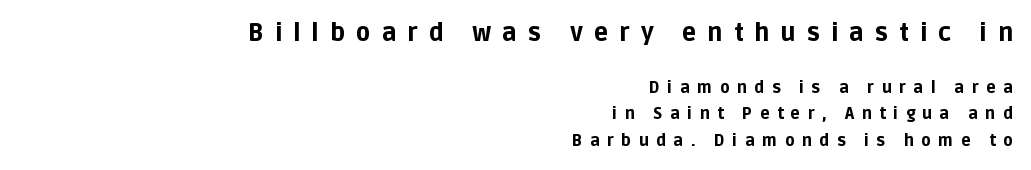
The block of text has a typical density, with ordinary space between rows. The area under the type is left untouched. Horizontally, the lines are justified to the trailing edge only. Tracking here is generous; glyphs stand well apart from one another. The upper block of text is set noticeably larger than the block beneath it.
